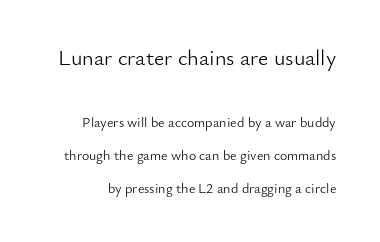
The image shows 22 px text type, upright; set loose line spacing (2.36x), normal letter spacing, not underlined; the first (top) block is 1.57x larger.
